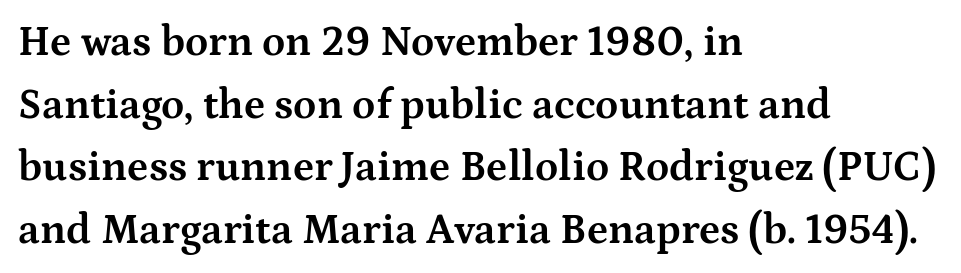
{"serif": "yes", "italic": "no", "bold": "yes", "weight": "bold", "width": "wide", "stroke_contrast": "medium", "x_height": "medium", "monospaced": "no", "underline": "no", "align": "left", "line_spacing": "normal", "line_spacing_ratio": 1.49, "letter_spacing": "normal", "letter_spacing_em": 0.0, "glyph_px": 42}
